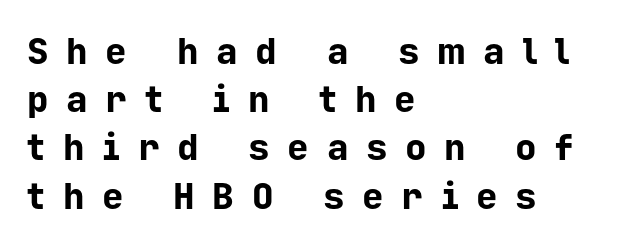
Q: Is the text bold? A: Yes.
Q: Is the text italic (slanted)? A: No, it is upright.
Q: Is the typeface a serif or a sans-serif typeface? A: Sans-serif.
Q: Is the text underlined? A: No.
Q: How is the paragraph aligned? A: Left-aligned.
Q: Is the spacing between letters normal or unusually wide? A: Unusually wide.
Q: Is the spacing between lines tight, normal or loose? A: Normal.
Q: Width (condensed, normal, or wide)? A: Normal.
Q: Stroke contrast? A: Low.
Q: x-height? A: Medium.
Q: Monospaced? A: Yes.
